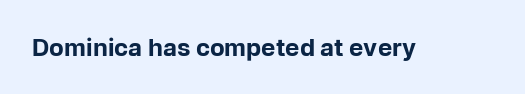
{"italic": "no", "bold": "yes", "underline": "no", "letter_spacing": "normal", "letter_spacing_em": 0.0, "glyph_px": 24}
